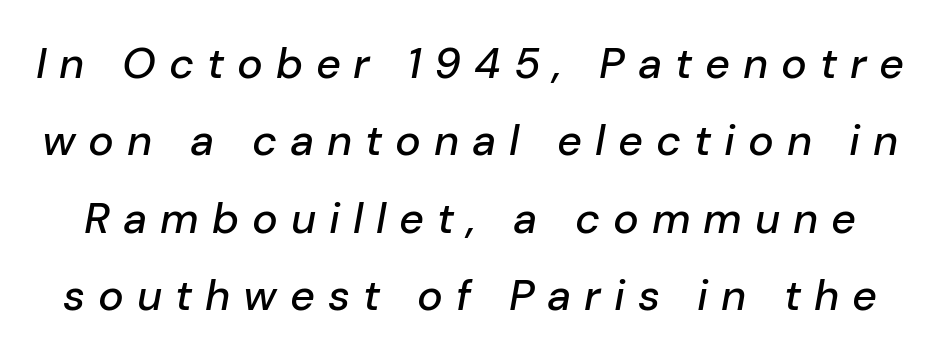
{"italic": "yes", "lean": "right", "slant_degrees": 10, "width": "normal", "stroke_contrast": "low", "x_height": "medium", "monospaced": "no", "underline": "no", "line_spacing_ratio": 1.8, "letter_spacing": "wide", "letter_spacing_em": 0.3, "glyph_px": 43}
